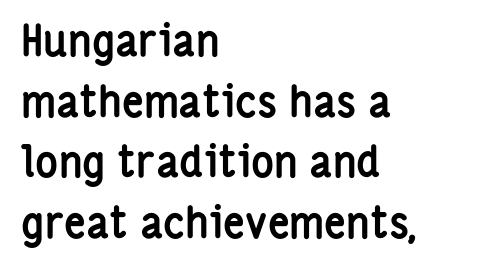
The lines sit at an ordinary, default distance from one another. This rendering employs a face without finishing strokes, i.e., a sans-serif. Each letter keeps its own natural width here, so spacing adapts to shape. Style check: upright. The space directly below the letters is spotless.
